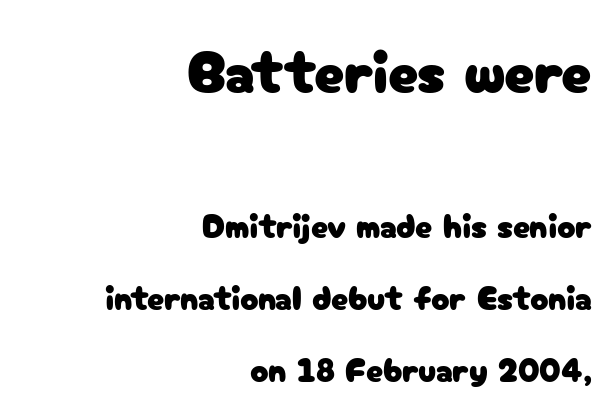
{"serif": "no", "italic": "no", "width": "normal", "stroke_contrast": "low", "x_height": "medium", "monospaced": "no", "underline": "no", "align": "right", "line_spacing": "loose", "line_spacing_ratio": 2.12, "letter_spacing": "normal", "letter_spacing_em": 0.0, "larger_block": "first", "size_ratio": 1.76, "glyph_px": 60}
